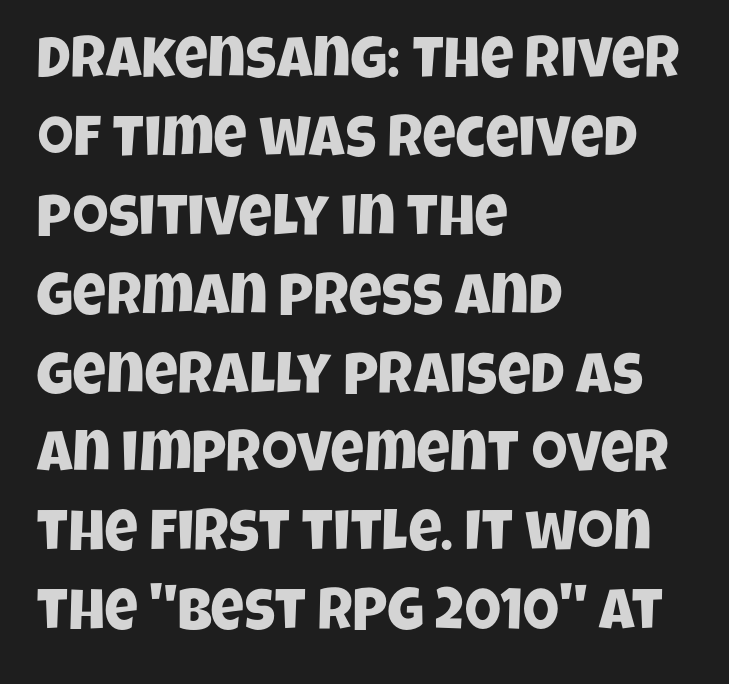
{"serif": "no", "width": "condensed", "stroke_contrast": "low", "x_height": "large", "monospaced": "no", "underline": "no", "align": "left", "line_spacing": "normal", "line_spacing_ratio": 1.36, "letter_spacing": "normal", "letter_spacing_em": 0.0, "glyph_px": 58}
